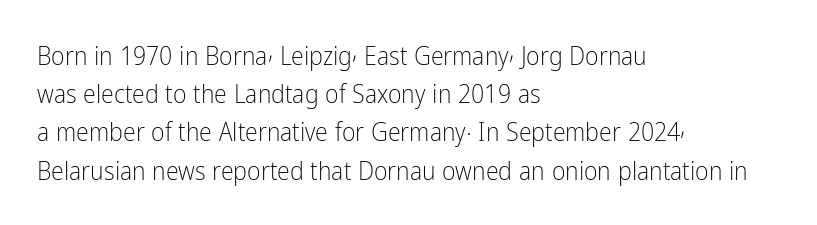
The image shows 26 px text type, upright; set left-aligned, normal line spacing (1.47x), normal letter spacing, not underlined.
